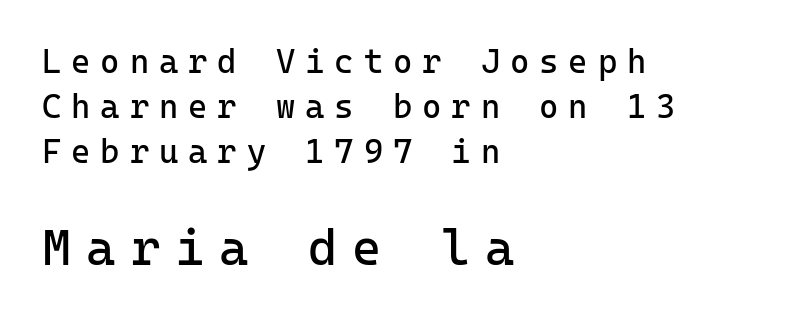
The face used here is a sans, in the tradition of grotesques and geometrics. Is the stroke heavy? The answer is a plain regular-or-lighter. The string is rendered with underlining switched off. Vertical strokes here are truly vertical. Horizontally, the lines are justified to the leading edge only. The space between consecutive lines is moderate.
